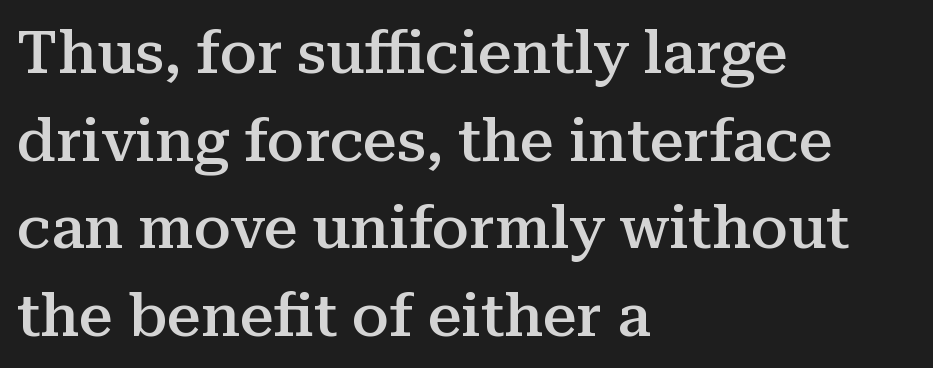
This rendering employs a face with finishing strokes, i.e., a serif. This sample has the flowing, uneven cadence of proportional lettering. Casual observation: everything's shoved over to the left. The letters are semibold — heavier than regular but short of a full bold. Check under the words: just untouched page. A normal amount of white space separates one row of letters from the next.
